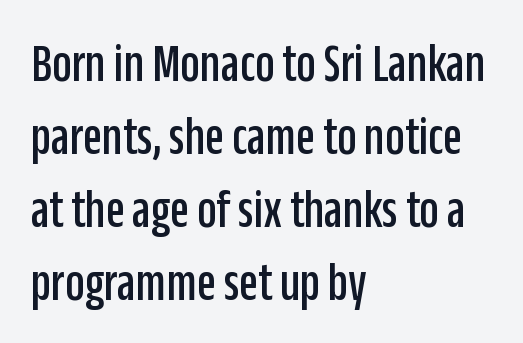
The image shows 55 px condensed sans-serif type, upright; set left-aligned, normal line spacing (1.33x), normal letter spacing, not underlined; low stroke contrast and a large x-height.
